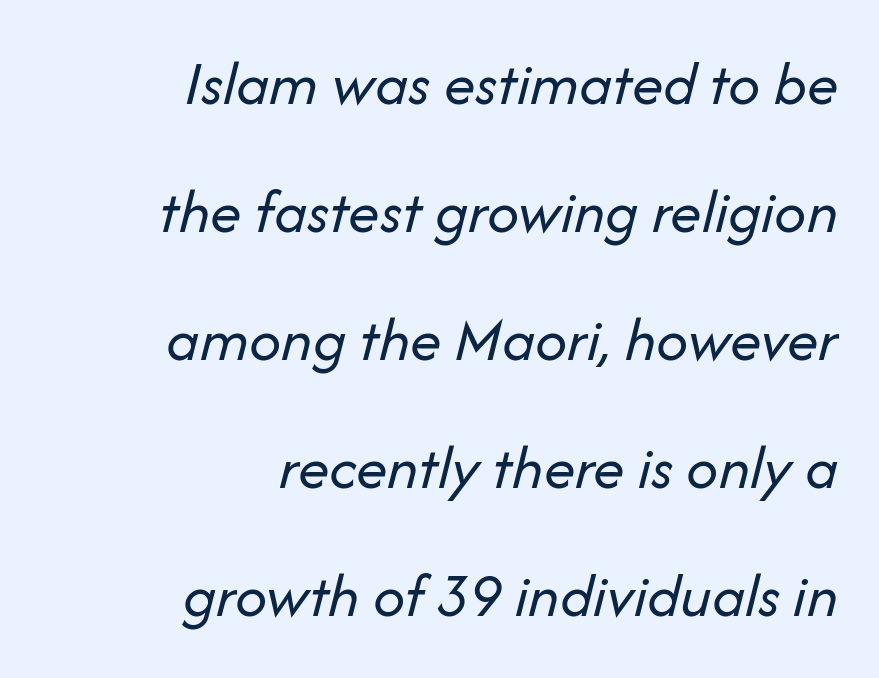
{"italic": "yes", "lean": "right", "slant_degrees": 14, "bold": "no", "weight": "regular", "width": "normal", "stroke_contrast": "low", "x_height": "medium", "monospaced": "no", "underline": "no", "align": "right", "line_spacing": "loose", "line_spacing_ratio": 2.03, "letter_spacing": "normal", "letter_spacing_em": 0.0, "glyph_px": 63}
